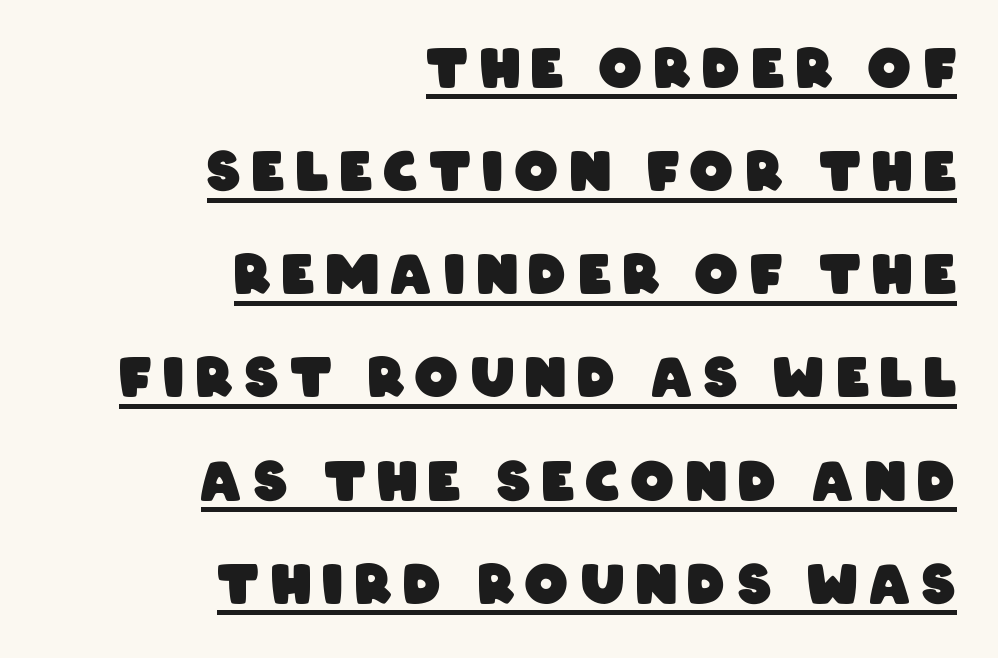
The image shows 54 px heavy, condensed sans-serif type; set right-aligned, loose line spacing (1.91x), unusually wide letter spacing (+0.21 em), underlined; low stroke contrast and a large x-height.
